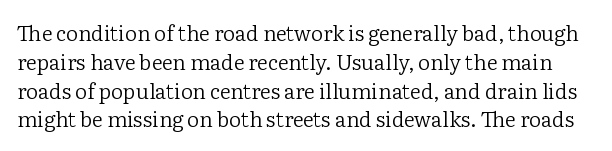
Nothing heavy about these letters — not bold at all. A typesetter would call this leading conventional body-copy spacing. Glyph-to-glyph distance matches everyday printed text. The lettering stays uniformly vertical, giving the passage a roman look. The passage shown is not underscored anywhere.
